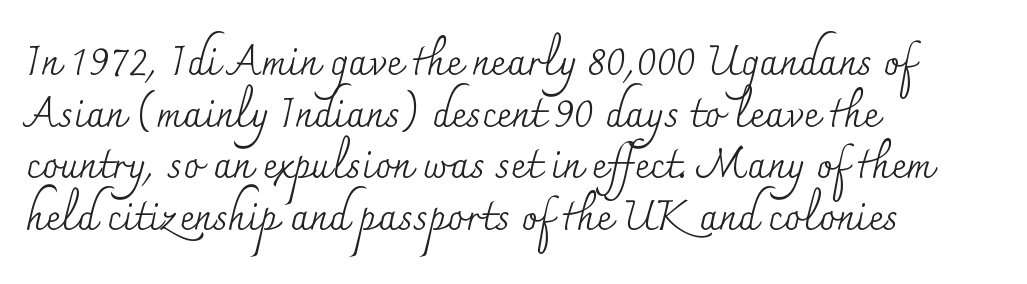
{"serif": "yes", "bold": "no", "weight": "regular", "width": "normal", "stroke_contrast": "medium", "x_height": "small", "monospaced": "no", "underline": "no", "align": "left", "line_spacing": "normal", "line_spacing_ratio": 1.26, "letter_spacing": "normal", "letter_spacing_em": 0.0, "glyph_px": 41}
